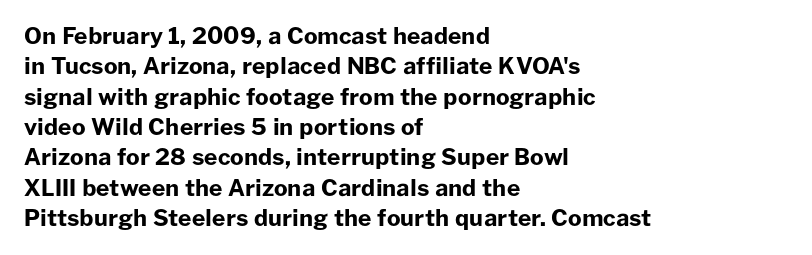
{"italic": "no", "bold": "yes", "underline": "no", "align": "left", "line_spacing": "normal", "line_spacing_ratio": 1.32, "letter_spacing": "normal", "letter_spacing_em": 0.0, "glyph_px": 23}
